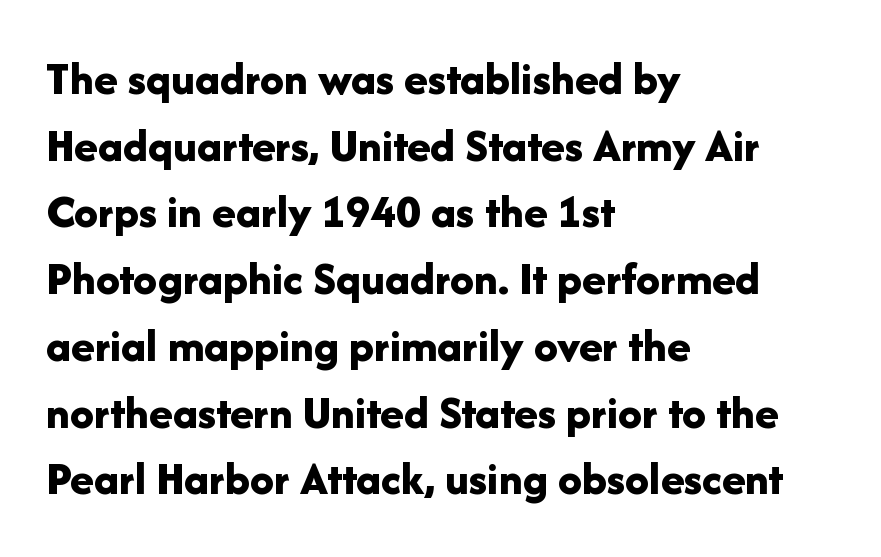
The image shows 48 px bold sans-serif type, upright; set left-aligned, normal line spacing (1.39x), normal letter spacing, not underlined; low stroke contrast and a medium x-height.
